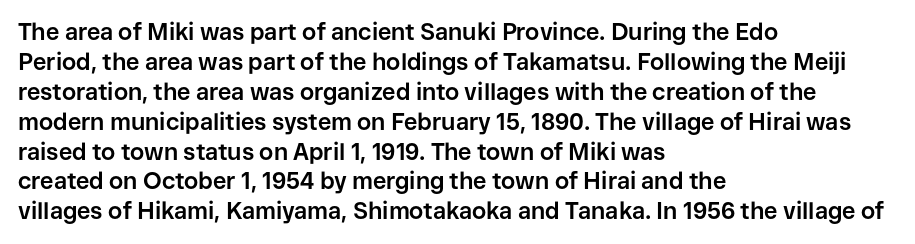
Designer's note — italics off, roman on. Clear beneath every line of the passage. Set as a true bold cut, around the 700 mark. How would I describe the line gaps? Plain and ordinary.
